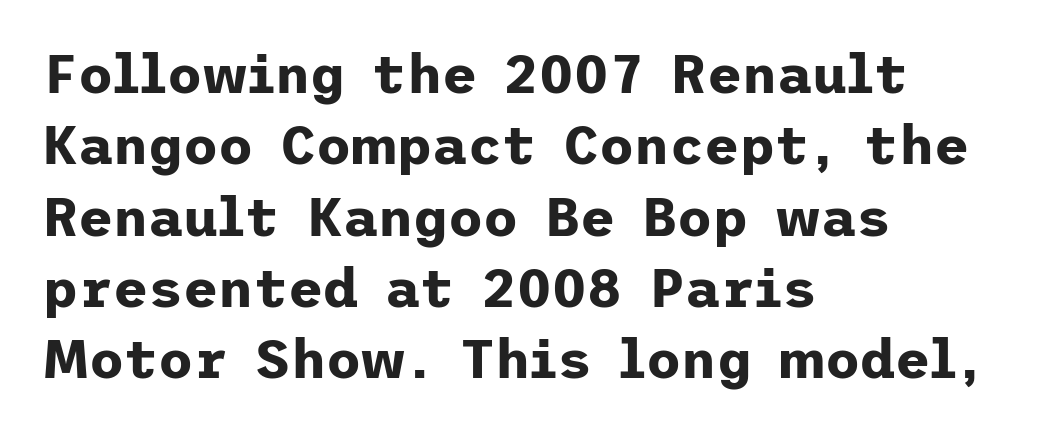
The image shows 54 px bold sans-serif type, upright; set left-aligned, normal line spacing (1.32x), normal letter spacing, not underlined; low stroke contrast and a medium x-height.
